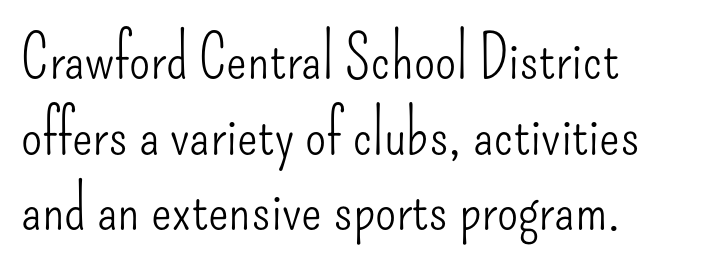
{"serif": "no", "italic": "no", "bold": "no", "weight": "light", "width": "condensed", "stroke_contrast": "low", "x_height": "small", "monospaced": "no", "underline": "no", "line_spacing_ratio": 1.24, "letter_spacing": "normal", "letter_spacing_em": 0.0, "glyph_px": 61}
